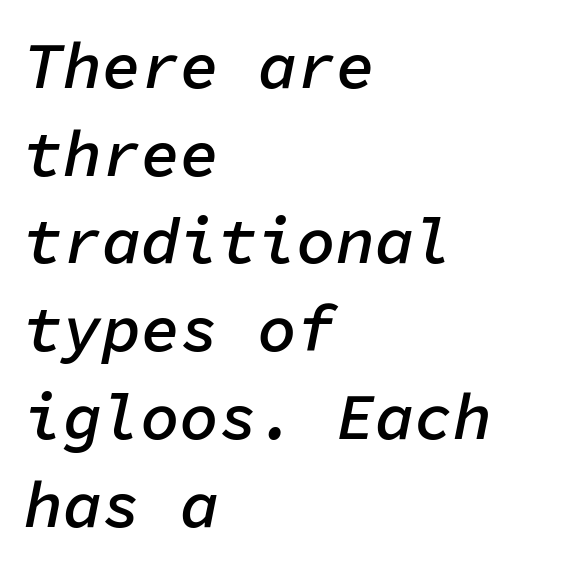
The image shows 65 px semibold type, italic (leaning right), monospaced; set left-aligned, normal line spacing (1.35x), normal letter spacing, not underlined; low stroke contrast and a medium x-height.
